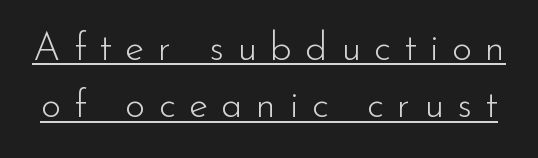
Q: Is the text bold? A: No.
Q: Is the text italic (slanted)? A: No, it is upright.
Q: Is the typeface a serif or a sans-serif typeface? A: Sans-serif.
Q: Is the text underlined? A: Yes.
Q: Is the spacing between letters normal or unusually wide? A: Unusually wide.
Q: Is the spacing between lines tight, normal or loose? A: Normal.
Q: Width (condensed, normal, or wide)? A: Normal.
Q: Stroke contrast? A: Low.
Q: x-height? A: Small.
Q: Monospaced? A: No.
